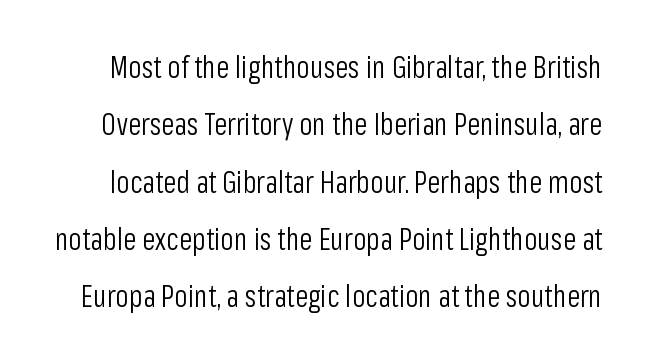
Anything drawn beneath the words? Only blank space. Tracking value appears to be zero — textbook default spacing. Each new line begins a long way beneath the previous one. The weight tops out at a normal text grade.
